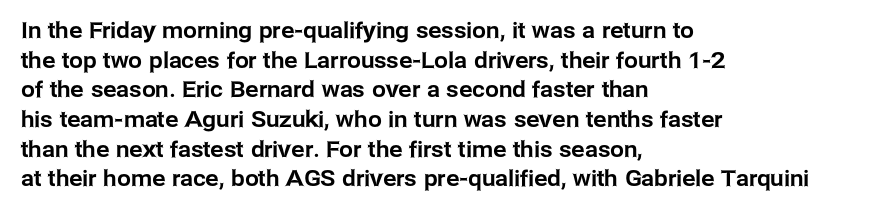
{"italic": "no", "underline": "no", "align": "left", "line_spacing": "normal", "line_spacing_ratio": 1.35, "letter_spacing": "normal", "letter_spacing_em": 0.0, "glyph_px": 22}
